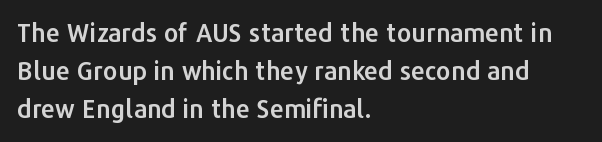
The image shows 25 px text type, upright; set left-aligned, normal line spacing (1.53x), normal letter spacing, not underlined.
